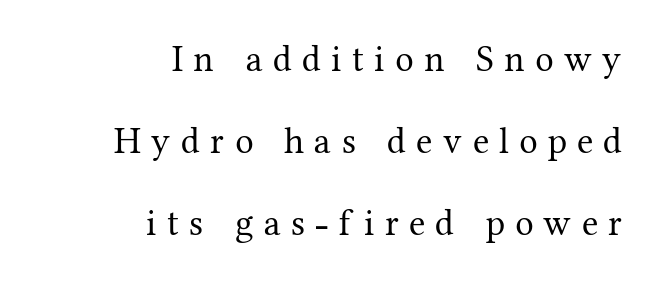
Q: Is the text bold? A: No.
Q: Is the text italic (slanted)? A: No, it is upright.
Q: Is the typeface a serif or a sans-serif typeface? A: Serif.
Q: Is the text underlined? A: No.
Q: How is the paragraph aligned? A: Right-aligned.
Q: Is the spacing between letters normal or unusually wide? A: Unusually wide.
Q: Is the spacing between lines tight, normal or loose? A: Loose.
Q: Width (condensed, normal, or wide)? A: Normal.
Q: Stroke contrast? A: Medium.
Q: x-height? A: Medium.
Q: Monospaced? A: No.
